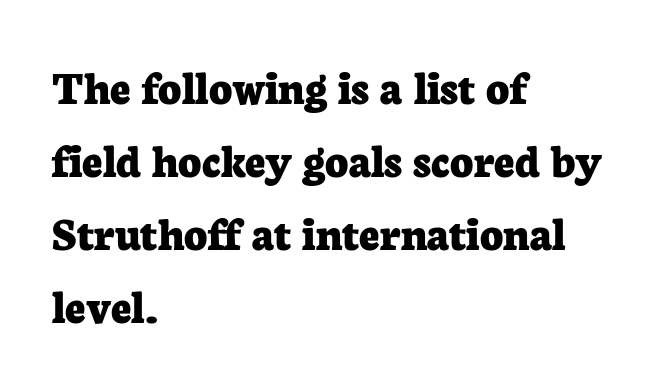
{"serif": "yes", "italic": "no", "bold": "yes", "weight": "bold", "width": "normal", "stroke_contrast": "low", "x_height": "medium", "monospaced": "no", "underline": "no", "align": "left", "line_spacing": "normal", "line_spacing_ratio": 1.46, "letter_spacing": "normal", "letter_spacing_em": 0.0, "glyph_px": 50}
